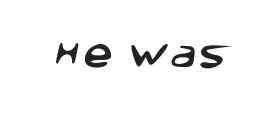
The image shows 33 px sans-serif type; set not underlined; low stroke contrast and a large x-height.
